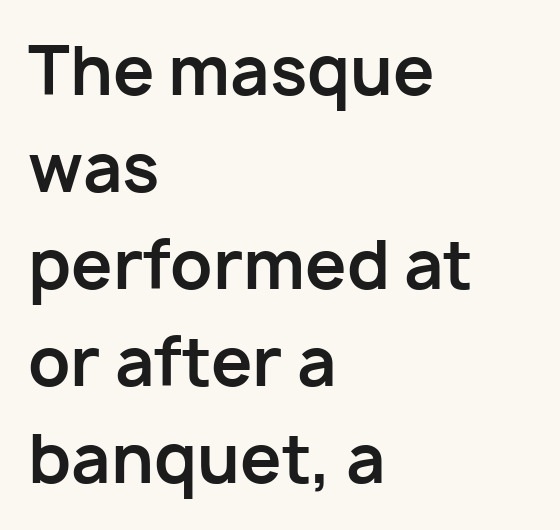
{"serif": "no", "italic": "no", "bold": "yes", "weight": "bold", "width": "normal", "stroke_contrast": "low", "x_height": "medium", "monospaced": "no", "underline": "no", "align": "left", "line_spacing": "normal", "line_spacing_ratio": 1.47, "letter_spacing": "normal", "letter_spacing_em": 0.0, "glyph_px": 66}
